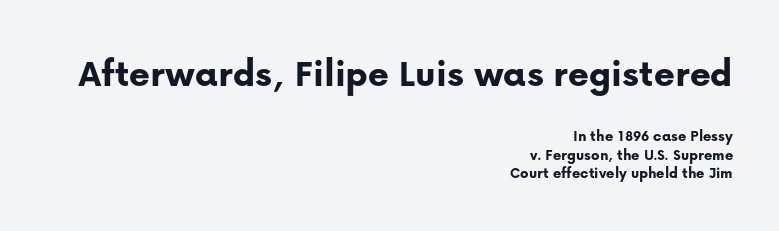
Q: Is the text bold? A: Yes.
Q: Is the text italic (slanted)? A: No, it is upright.
Q: Is the typeface a serif or a sans-serif typeface? A: Sans-serif.
Q: Is the text underlined? A: No.
Q: How is the paragraph aligned? A: Right-aligned.
Q: Is the spacing between letters normal or unusually wide? A: Normal.
Q: Which block of text is set in a larger size, the first (top) or the second (bottom)? A: The first (top) one.
Q: Width (condensed, normal, or wide)? A: Normal.
Q: Stroke contrast? A: Low.
Q: x-height? A: Medium.
Q: Monospaced? A: No.
